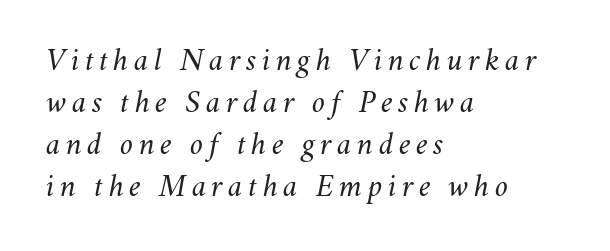
{"italic": "yes", "lean": "right", "slant_degrees": 11, "bold": "no", "weight": "regular", "width": "normal", "stroke_contrast": "medium", "x_height": "small", "monospaced": "no", "underline": "no", "align": "left", "line_spacing": "normal", "line_spacing_ratio": 1.31, "glyph_px": 32}
